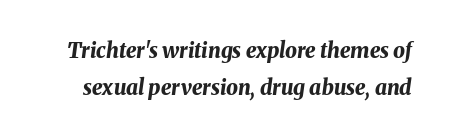
Q: Is the text bold? A: Yes.
Q: Is the text italic (slanted)? A: Yes, it leans right by about 8 degrees.
Q: Is the text underlined? A: No.
Q: Is the spacing between letters normal or unusually wide? A: Normal.
